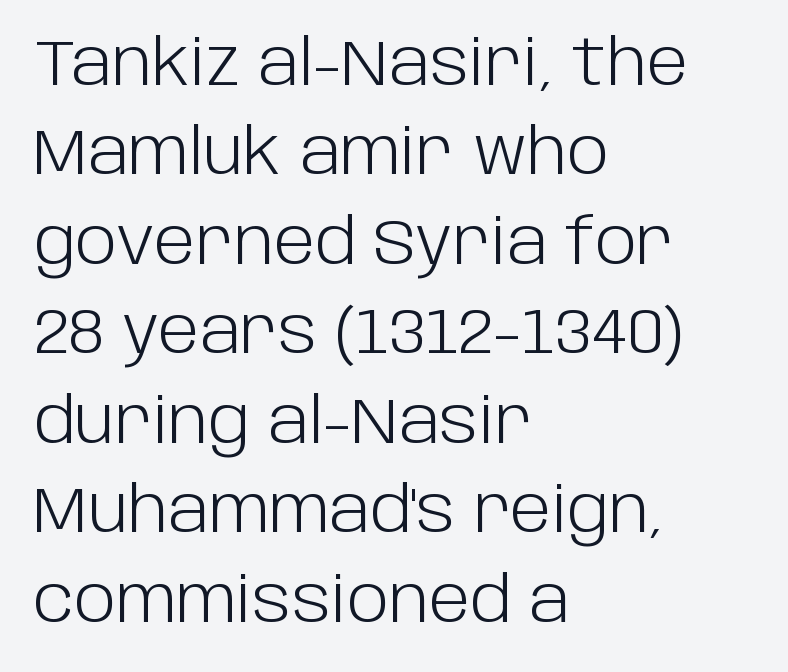
Q: Is the text bold? A: No.
Q: Is the text italic (slanted)? A: No, it is upright.
Q: Is the typeface a serif or a sans-serif typeface? A: Sans-serif.
Q: Is the text underlined? A: No.
Q: How is the paragraph aligned? A: Left-aligned.
Q: Is the spacing between letters normal or unusually wide? A: Normal.
Q: Is the spacing between lines tight, normal or loose? A: Normal.
Q: Width (condensed, normal, or wide)? A: Normal.
Q: Stroke contrast? A: Low.
Q: x-height? A: Large.
Q: Monospaced? A: No.
